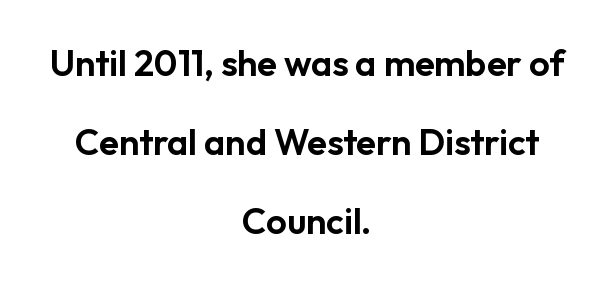
The image shows 36 px sans-serif type, upright; set centered, loose line spacing (2.2x), normal letter spacing, not underlined; low stroke contrast and a medium x-height.
